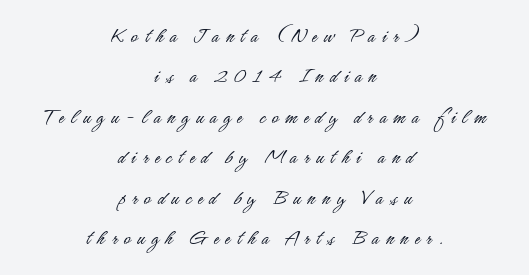
Q: Is the text bold? A: No.
Q: Is the text italic (slanted)? A: Yes.
Q: Is the text underlined? A: No.
Q: How is the paragraph aligned? A: Centered.
Q: Is the spacing between letters normal or unusually wide? A: Unusually wide.
